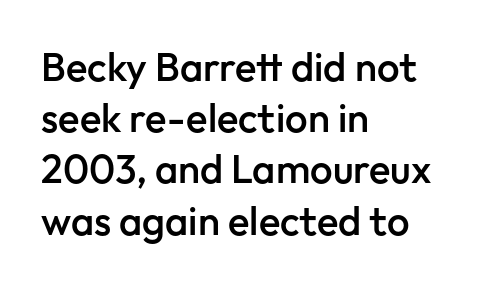
Q: Is the text bold? A: Semi-bold.
Q: Is the text italic (slanted)? A: No, it is upright.
Q: Is the typeface a serif or a sans-serif typeface? A: Sans-serif.
Q: Is the text underlined? A: No.
Q: How is the paragraph aligned? A: Left-aligned.
Q: Is the spacing between letters normal or unusually wide? A: Normal.
Q: Is the spacing between lines tight, normal or loose? A: Normal.
Q: Width (condensed, normal, or wide)? A: Normal.
Q: Stroke contrast? A: Low.
Q: x-height? A: Medium.
Q: Monospaced? A: No.
